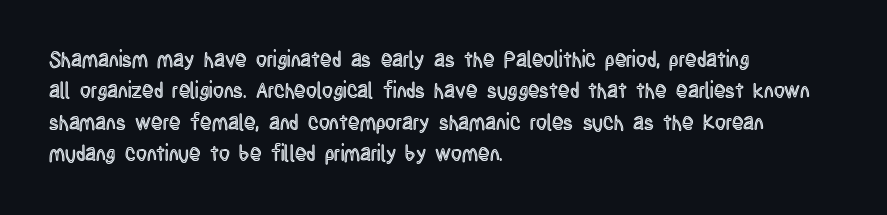
The image shows 21 px text type, upright; set left-aligned, normal line spacing (1.5x), normal letter spacing, not underlined.
